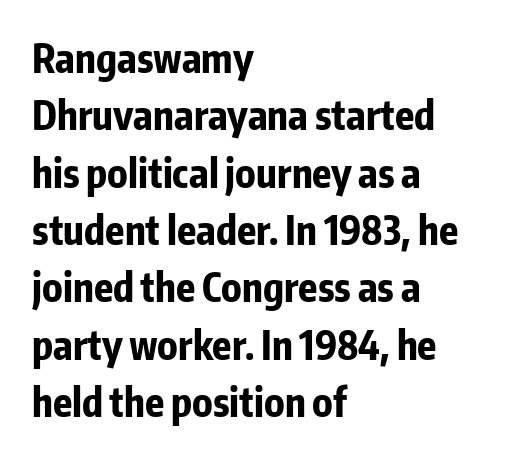
Varying glyph widths throughout — classic text-font behaviour. Each line starts at the same left margin while the right side varies. Posture: upright roman. Serif or sans? Sans — the stroke terminals are bare. Evenly set lines give the paragraph a standard silhouette.
